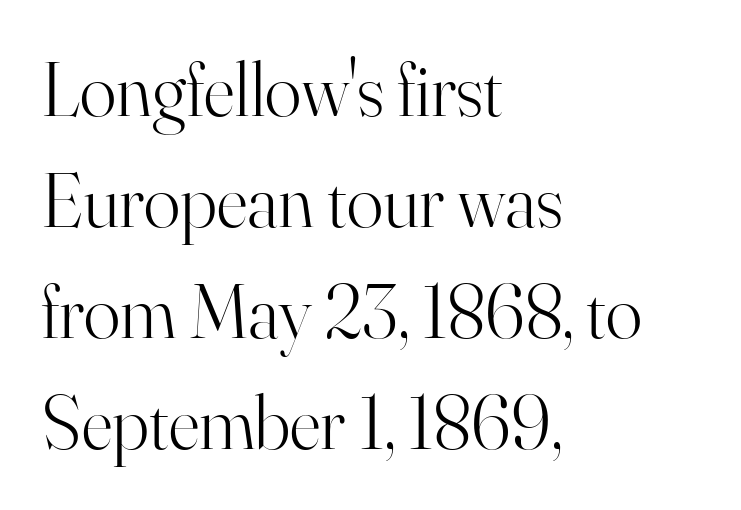
{"serif": "yes", "italic": "no", "bold": "no", "weight": "light", "width": "normal", "stroke_contrast": "high", "x_height": "small", "monospaced": "no", "underline": "no", "align": "left", "line_spacing": "normal", "line_spacing_ratio": 1.46, "letter_spacing": "normal", "letter_spacing_em": 0.0, "glyph_px": 76}
